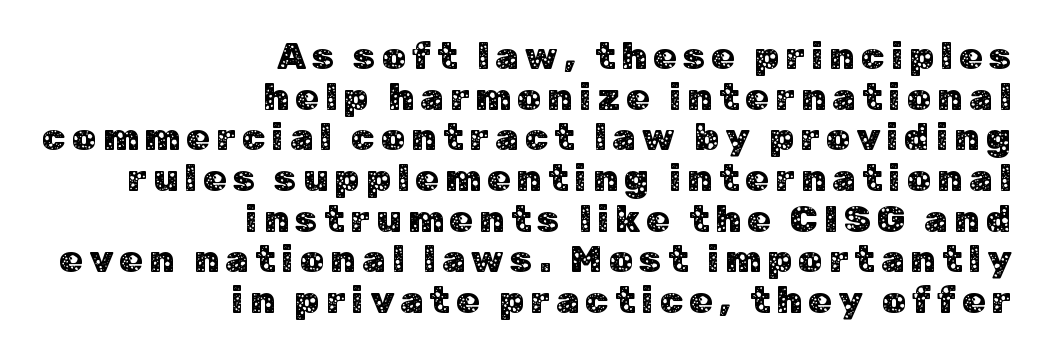
The image shows 38 px sans-serif type, upright; set right-aligned, tight line spacing (1.07x), not underlined; low stroke contrast and a medium x-height.
